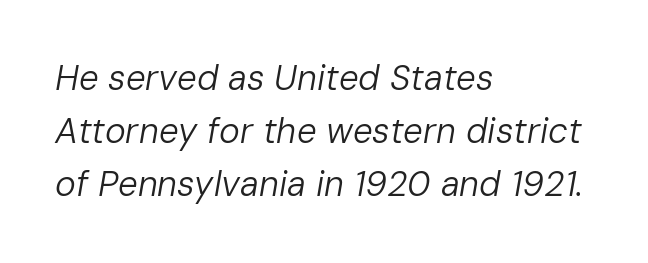
Q: Is the text bold? A: No.
Q: Is the text italic (slanted)? A: Yes, it leans right by about 10 degrees.
Q: Is the text underlined? A: No.
Q: How is the paragraph aligned? A: Left-aligned.
Q: Is the spacing between letters normal or unusually wide? A: Normal.
Q: Is the spacing between lines tight, normal or loose? A: Normal.
Q: Width (condensed, normal, or wide)? A: Normal.
Q: Stroke contrast? A: Low.
Q: x-height? A: Medium.
Q: Monospaced? A: No.
